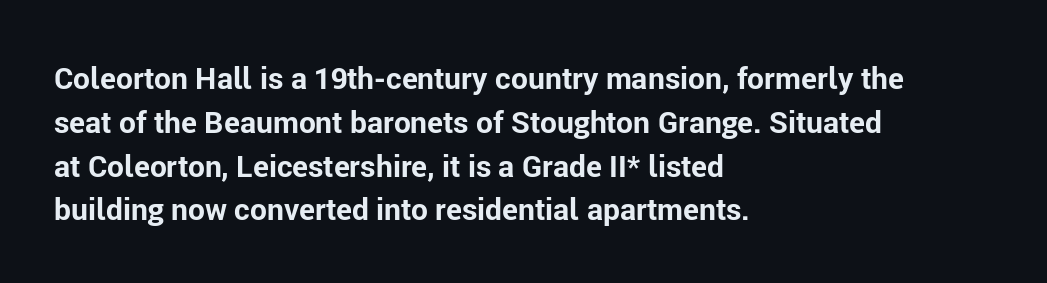
The image shows 30 px bold sans-serif type, upright; set left-aligned, normal line spacing (1.46x), normal letter spacing, not underlined; low stroke contrast and a medium x-height.
